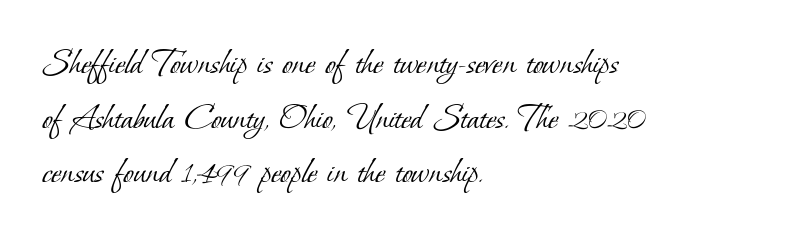
Q: Is the text bold? A: No.
Q: Is the typeface a serif or a sans-serif typeface? A: Serif.
Q: Is the text underlined? A: No.
Q: How is the paragraph aligned? A: Left-aligned.
Q: Is the spacing between letters normal or unusually wide? A: Normal.
Q: Is the spacing between lines tight, normal or loose? A: Normal.
Q: Width (condensed, normal, or wide)? A: Normal.
Q: Stroke contrast? A: Low.
Q: x-height? A: Small.
Q: Monospaced? A: No.
